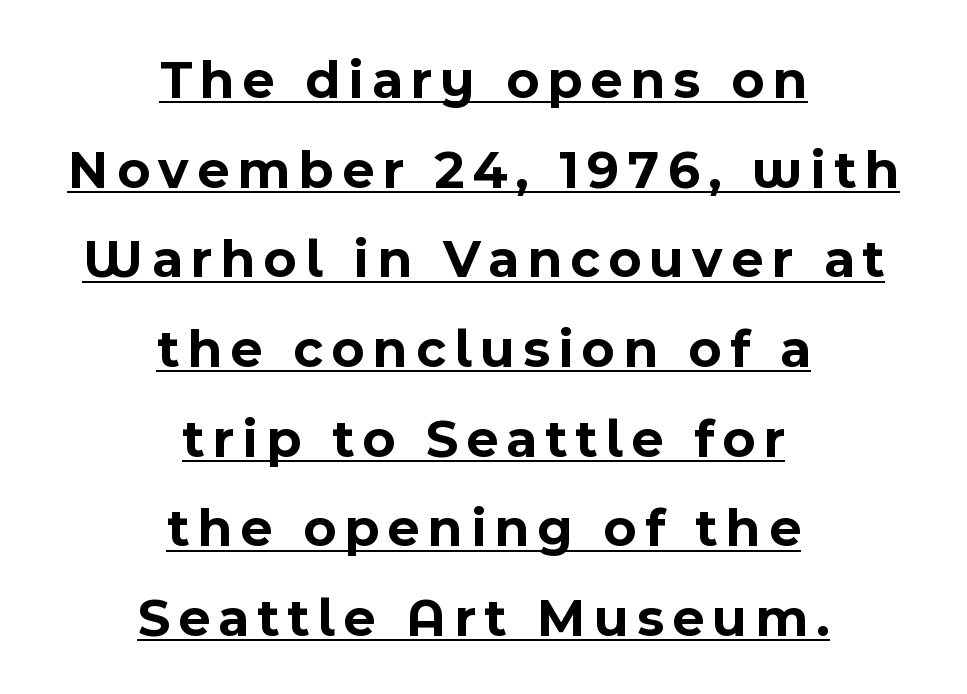
Q: Is the text bold? A: Yes.
Q: Is the text italic (slanted)? A: No, it is upright.
Q: Is the typeface a serif or a sans-serif typeface? A: Sans-serif.
Q: Is the text underlined? A: Yes.
Q: How is the paragraph aligned? A: Centered.
Q: Is the spacing between lines tight, normal or loose? A: Normal.
Q: Width (condensed, normal, or wide)? A: Normal.
Q: x-height? A: Medium.
Q: Monospaced? A: No.
